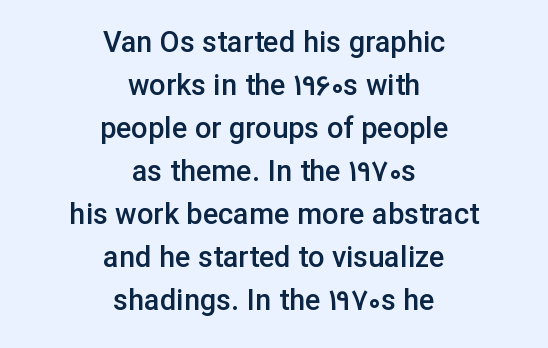
Descenders are the only things crossing below the line. Neither beginnings nor endings align; midpoints do. Does the type have serifs? No, each stem ends abruptly. The rendering uses natural spacing where letterforms have individual widths. Interline gaps are of average width in this sample. The type sits square on the baseline with zero lean.
